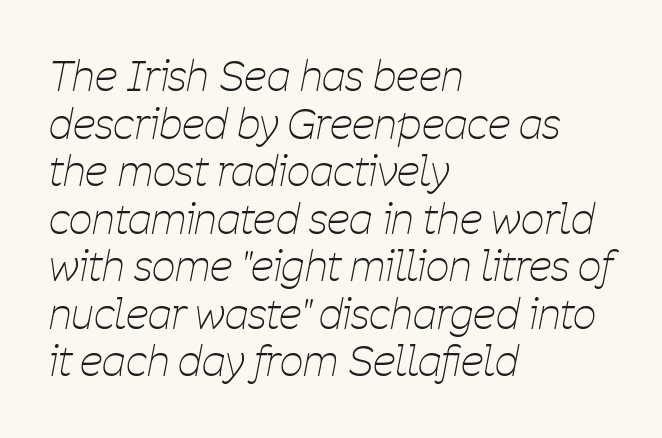
The image shows 41 px thin, condensed type, italic (leaning right); set left-aligned, line spacing 1.16x, normal letter spacing, not underlined; low stroke contrast and a medium x-height.
